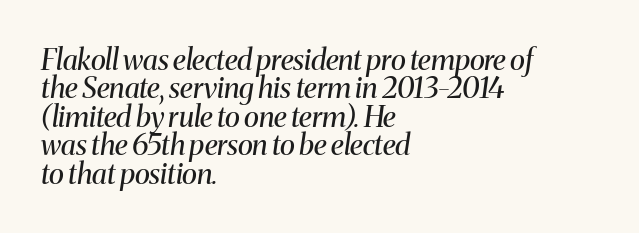
{"serif": "yes", "italic": "yes", "lean": "right", "slant_degrees": 8, "bold": "no", "weight": "regular", "width": "normal", "stroke_contrast": "medium", "x_height": "medium", "monospaced": "no", "underline": "no", "align": "left", "line_spacing": "tight", "line_spacing_ratio": 0.98, "letter_spacing": "normal", "letter_spacing_em": 0.0, "glyph_px": 29}
